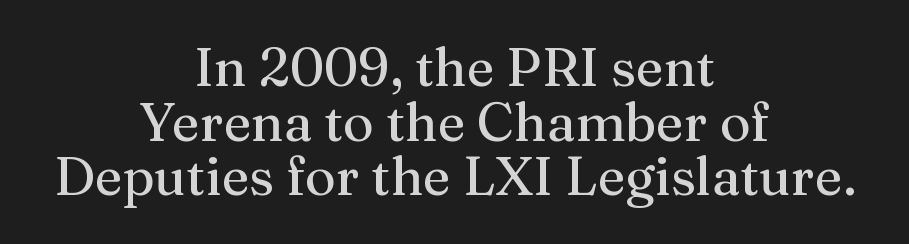
Q: Is the text italic (slanted)? A: No, it is upright.
Q: Is the typeface a serif or a sans-serif typeface? A: Serif.
Q: Is the text underlined? A: No.
Q: How is the paragraph aligned? A: Centered.
Q: Is the spacing between letters normal or unusually wide? A: Normal.
Q: Is the spacing between lines tight, normal or loose? A: Tight.
Q: Width (condensed, normal, or wide)? A: Normal.
Q: Stroke contrast? A: Medium.
Q: x-height? A: Medium.
Q: Monospaced? A: No.
